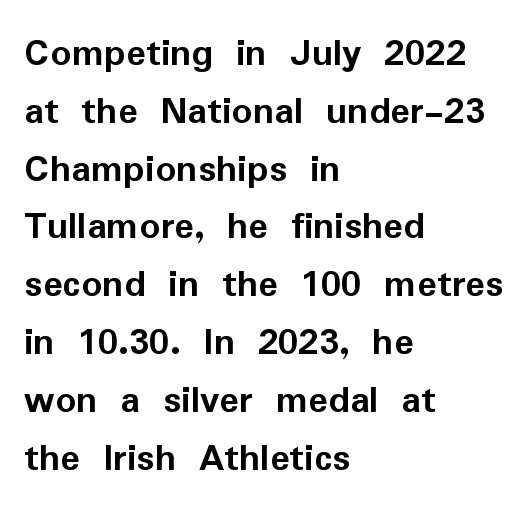
Q: Is the text bold? A: Yes.
Q: Is the text italic (slanted)? A: No, it is upright.
Q: Is the typeface a serif or a sans-serif typeface? A: Sans-serif.
Q: Is the text underlined? A: No.
Q: How is the paragraph aligned? A: Left-aligned.
Q: Is the spacing between letters normal or unusually wide? A: Normal.
Q: Is the spacing between lines tight, normal or loose? A: Normal.
Q: Width (condensed, normal, or wide)? A: Normal.
Q: Stroke contrast? A: Low.
Q: x-height? A: Medium.
Q: Monospaced? A: No.
